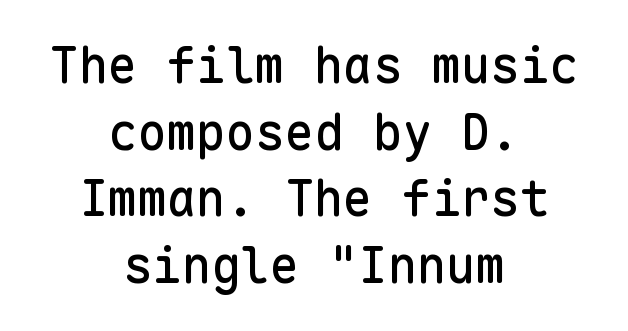
Q: Is the text italic (slanted)? A: No, it is upright.
Q: Is the typeface a serif or a sans-serif typeface? A: Sans-serif.
Q: Is the text underlined? A: No.
Q: How is the paragraph aligned? A: Centered.
Q: Is the spacing between letters normal or unusually wide? A: Normal.
Q: Is the spacing between lines tight, normal or loose? A: Normal.
Q: Width (condensed, normal, or wide)? A: Normal.
Q: Stroke contrast? A: Low.
Q: x-height? A: Medium.
Q: Monospaced? A: Yes.
